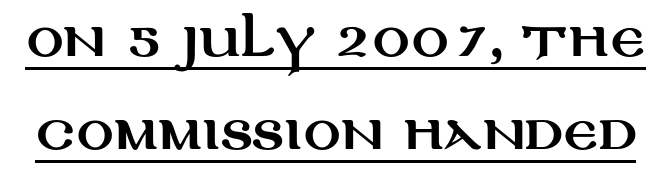
The image shows 46 px wide sans-serif type, upright; set loose line spacing (2.02x), normal letter spacing, underlined; medium stroke contrast and a large x-height.
